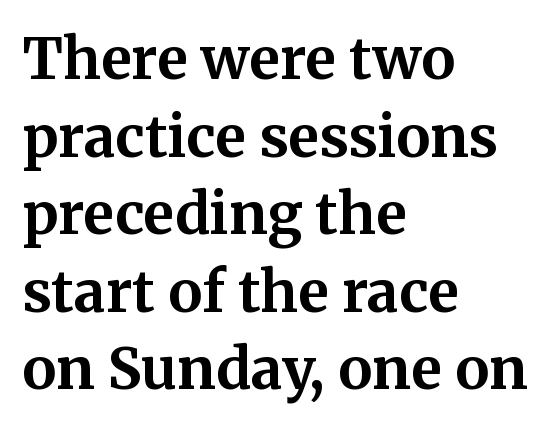
A typesetter would call this proportional, since set widths differ per character. Compared with typical body copy, the letter spacing here is the same. The baseline area is clear. Italic: no, the glyphs are upright roman.
